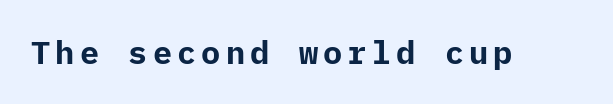
Q: Is the text bold? A: Yes.
Q: Is the text italic (slanted)? A: No, it is upright.
Q: Is the typeface a serif or a sans-serif typeface? A: Sans-serif.
Q: Is the text underlined? A: No.
Q: Width (condensed, normal, or wide)? A: Normal.
Q: Stroke contrast? A: Low.
Q: x-height? A: Medium.
